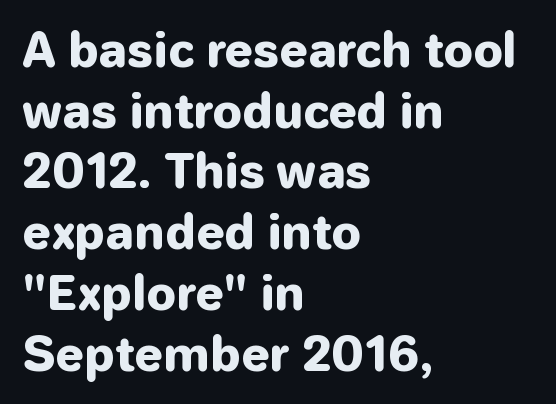
{"serif": "no", "italic": "no", "bold": "yes", "weight": "heavy", "width": "normal", "stroke_contrast": "low", "x_height": "medium", "monospaced": "no", "underline": "no", "align": "left", "line_spacing": "normal", "line_spacing_ratio": 1.32, "letter_spacing": "normal", "letter_spacing_em": 0.0, "glyph_px": 46}
